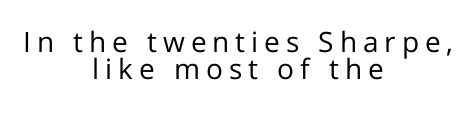
The image shows 28 px regular-weight sans-serif type, upright; set centered, tight line spacing (0.96x), unusually wide letter spacing (+0.21 em), not underlined; low stroke contrast and a medium x-height.
